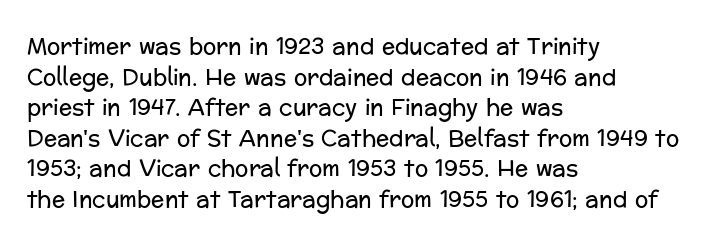
Here the glyphs are tracked normally, forming tight word shapes. This sample keeps an unexceptional amount of space between lines. Every character sits straight up, as roman type does. Each stroke keeps to a modest, everyday thickness or less. This rendering uses left alignment, leaving the right contour irregular. Descenders are the only things crossing below the line.
